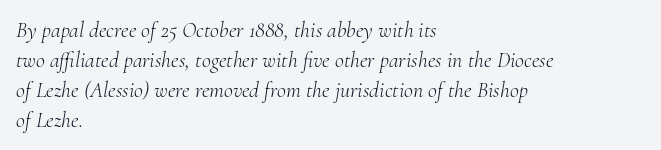
Q: Is the text bold? A: No.
Q: Is the text italic (slanted)? A: Yes, it leans right by about 10 degrees.
Q: Is the text underlined? A: No.
Q: How is the paragraph aligned? A: Left-aligned.
Q: Is the spacing between letters normal or unusually wide? A: Normal.
Q: Is the spacing between lines tight, normal or loose? A: Normal.
